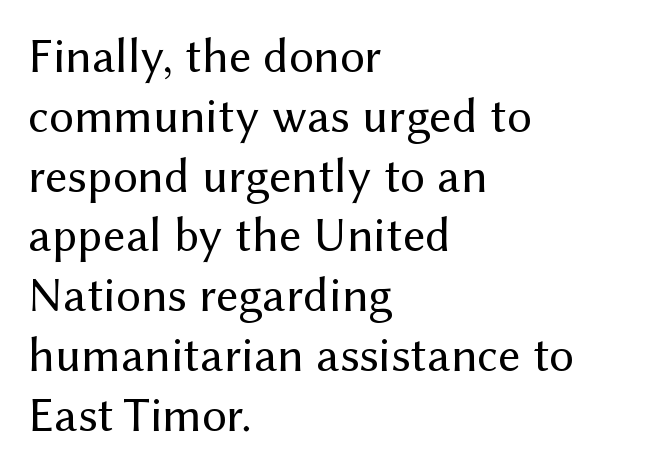
The text was rendered using a sans face with plain stroke endings. Left-aligned paragraph, ragged on the right. Nothing unusual about the tracking: characters are spaced as the font intends. Each stroke keeps to a modest, everyday thickness or less. Do the letters lean? They stand straight. Character widths vary here, with narrow letters taking less room than wide ones.
